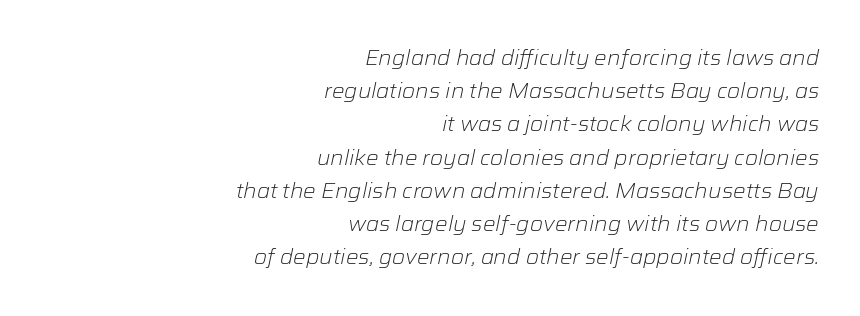
The image shows 21 px text type, italic (leaning right); set right-aligned, normal line spacing (1.58x), normal letter spacing, not underlined.
